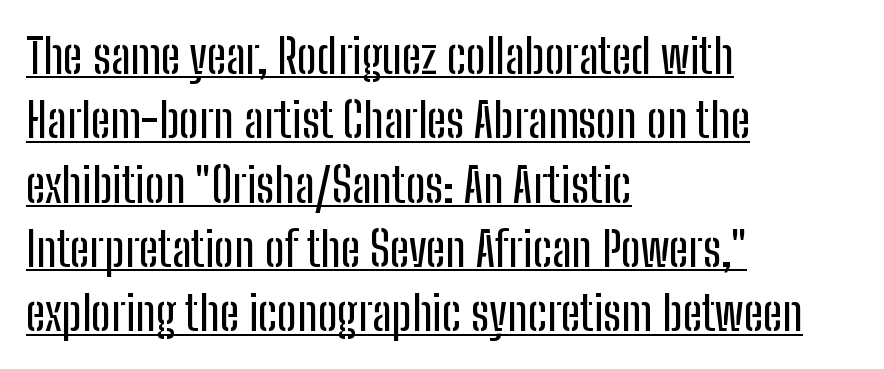
The line texture is even and compact thanks to regular tracking. The axis of the letterforms is exactly vertical. Note the varied advance widths — an 'i' is clearly narrower than an 'm'. The text block is weighted toward the left margin, trailing off unevenly rightward. The space between consecutive lines is moderate.
